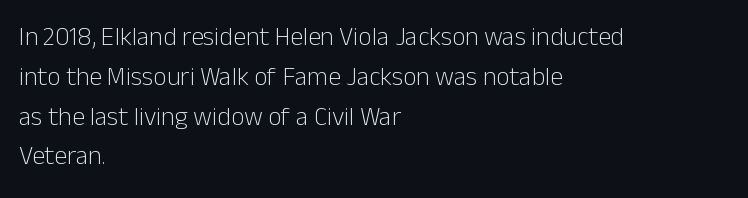
Nobody touched the tracking dial on this one. Line starts are locked; line ends wander. The block of text has a typical density, with ordinary space between rows. The glyphs are unaccompanied by any horizontal stroke below them. Notice how the stems are strictly vertical — no italics here. These glyphs show unthickened strokes, regular width or finer.
